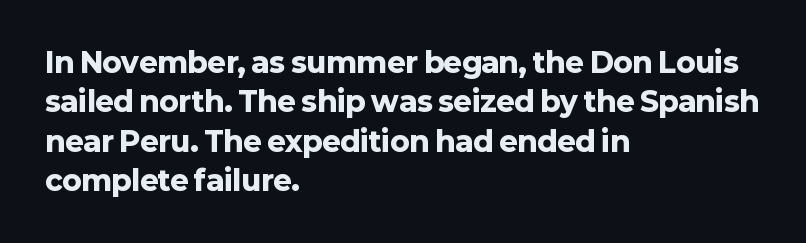
Q: Is the text bold? A: Yes.
Q: Is the text italic (slanted)? A: No, it is upright.
Q: Is the typeface a serif or a sans-serif typeface? A: Sans-serif.
Q: Is the text underlined? A: No.
Q: How is the paragraph aligned? A: Left-aligned.
Q: Is the spacing between letters normal or unusually wide? A: Normal.
Q: Is the spacing between lines tight, normal or loose? A: Normal.
Q: Width (condensed, normal, or wide)? A: Normal.
Q: Stroke contrast? A: Low.
Q: x-height? A: Medium.
Q: Monospaced? A: No.
